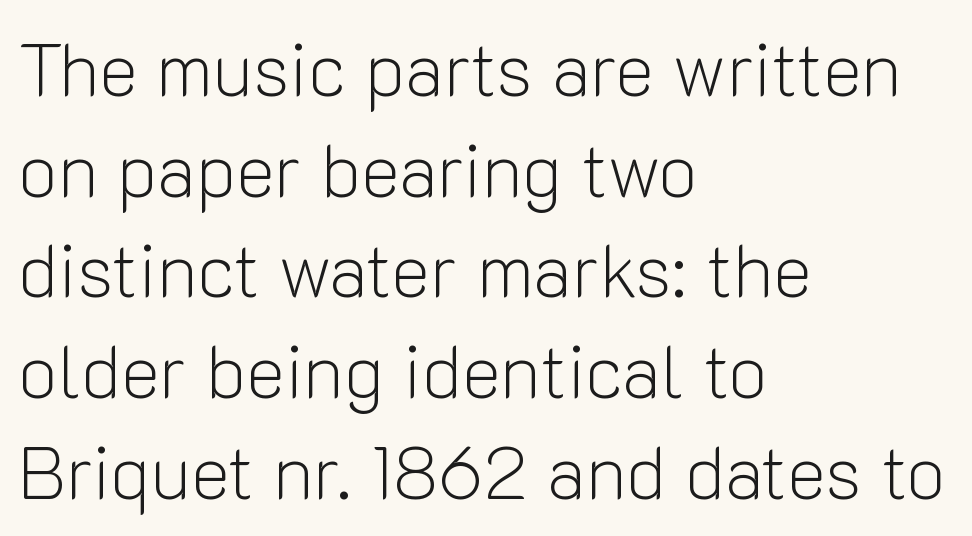
Q: Is the text bold? A: No.
Q: Is the text italic (slanted)? A: No, it is upright.
Q: Is the typeface a serif or a sans-serif typeface? A: Sans-serif.
Q: Is the text underlined? A: No.
Q: How is the paragraph aligned? A: Left-aligned.
Q: Is the spacing between letters normal or unusually wide? A: Normal.
Q: Is the spacing between lines tight, normal or loose? A: Normal.
Q: Width (condensed, normal, or wide)? A: Normal.
Q: Stroke contrast? A: Low.
Q: x-height? A: Medium.
Q: Monospaced? A: No.
